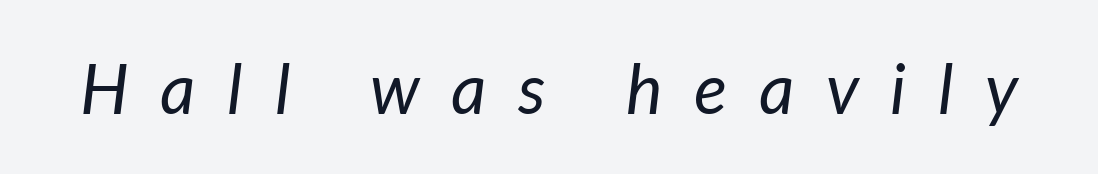
{"italic": "yes", "lean": "right", "slant_degrees": 7, "bold": "no", "weight": "regular", "width": "normal", "stroke_contrast": "low", "x_height": "medium", "monospaced": "no", "underline": "no", "letter_spacing": "wide", "letter_spacing_em": 0.46, "glyph_px": 69}
